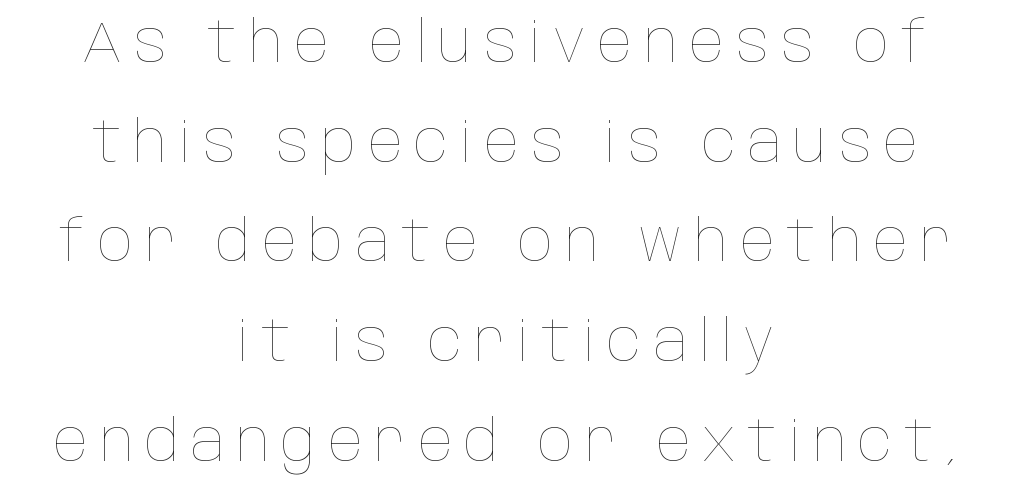
The typography opts for an upright posture over an oblique one. Vertical stems look standard width or narrower in stroke. Letter spacing: wide. Every row of glyphs is offset so its center matches the block's center.
